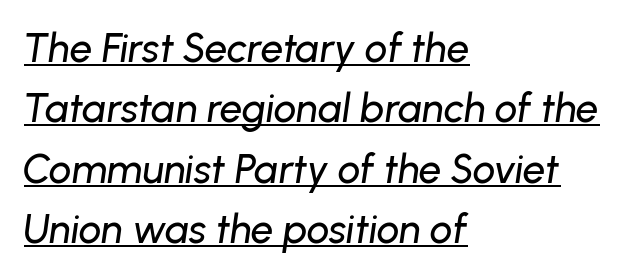
{"italic": "yes", "lean": "right", "slant_degrees": 8, "width": "normal", "stroke_contrast": "low", "x_height": "medium", "monospaced": "no", "underline": "yes", "align": "left", "line_spacing": "normal", "line_spacing_ratio": 1.51, "letter_spacing": "normal", "letter_spacing_em": 0.0, "glyph_px": 40}
